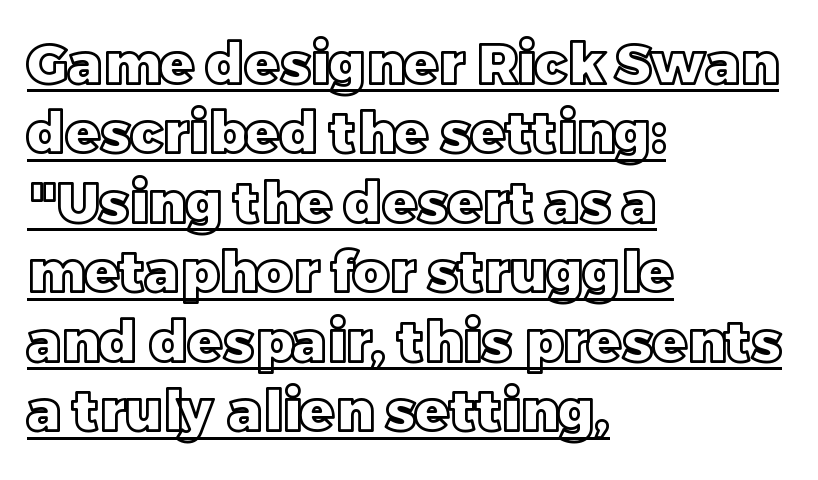
The image shows 56 px text type, upright; set left-aligned, line spacing 1.24x, normal letter spacing, underlined; a large x-height.
